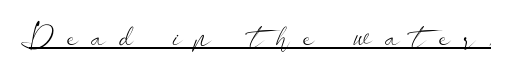
{"serif": "no", "bold": "no", "weight": "light", "width": "wide", "stroke_contrast": "low", "x_height": "small", "monospaced": "no", "underline": "yes", "letter_spacing": "wide", "letter_spacing_em": 0.42, "glyph_px": 32}
